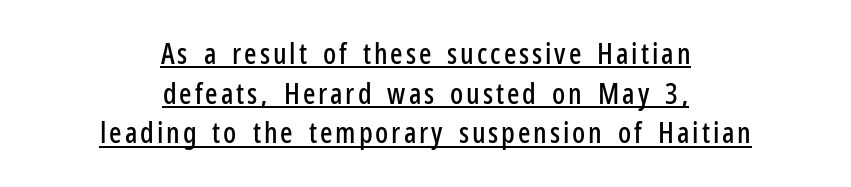
Q: Is the text italic (slanted)? A: No, it is upright.
Q: Is the typeface a serif or a sans-serif typeface? A: Sans-serif.
Q: Is the text underlined? A: Yes.
Q: How is the paragraph aligned? A: Centered.
Q: Is the spacing between lines tight, normal or loose? A: Normal.
Q: Width (condensed, normal, or wide)? A: Condensed.
Q: Stroke contrast? A: Low.
Q: x-height? A: Medium.
Q: Monospaced? A: No.
